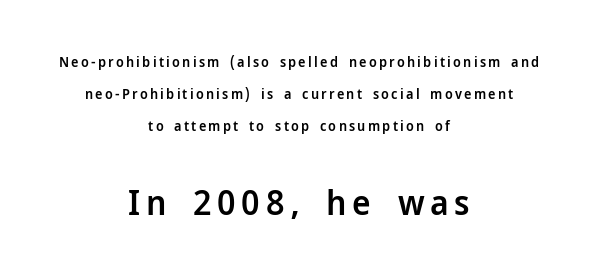
Here the second block reads like a headline and the first like body copy. The passage shown is not underscored anywhere. The rendering uses a large line-height, opening up the rows. Quick note: not italic, upright. The face used here is proportionally spaced, like ordinary book or web type.
